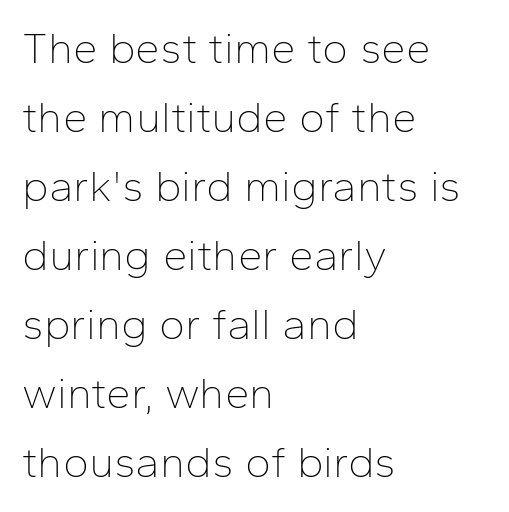
Only glyphs here, with clear space below each row. Note the varied advance widths — an 'i' is clearly narrower than an 'm'. The leading is moderate, giving the passage an even texture. Look at the bottom of the vertical strokes: they stop flat, with no serifs. Counters stay open thanks to moderate or lighter strokes. Nobody touched the tracking dial on this one.
